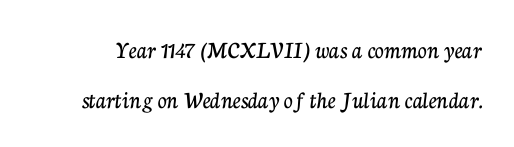
Compared with typical body copy, the letter spacing here is the same. Beneath every word, the page is bare. Horizontal bands of white between lines are thick stripes.
